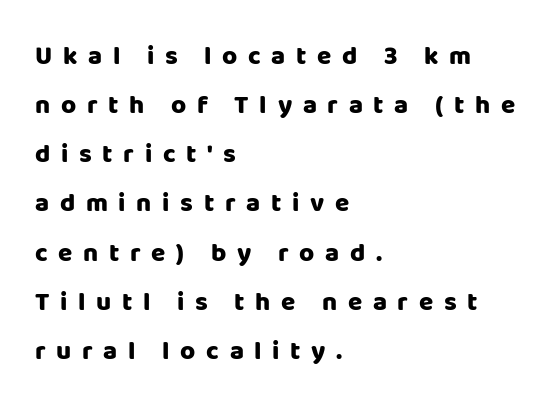
{"italic": "no", "bold": "yes", "underline": "no", "align": "left", "line_spacing_ratio": 1.89, "letter_spacing": "wide", "letter_spacing_em": 0.41, "glyph_px": 26}
